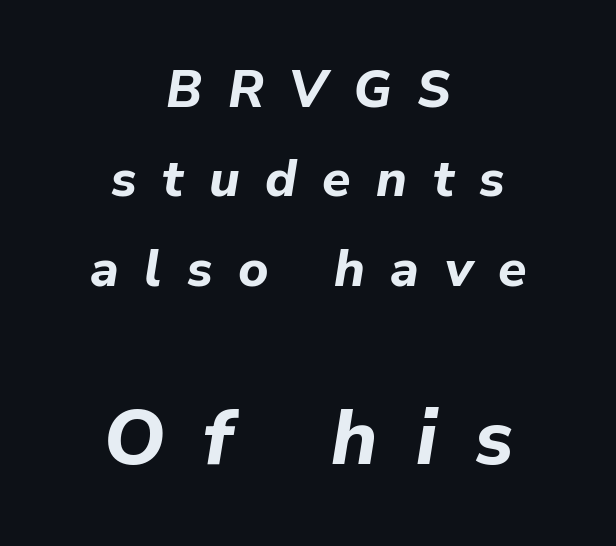
{"italic": "yes", "lean": "right", "slant_degrees": 9, "bold": "yes", "weight": "bold", "width": "normal", "stroke_contrast": "low", "x_height": "medium", "monospaced": "no", "underline": "no", "align": "center", "line_spacing_ratio": 1.72, "letter_spacing": "wide", "letter_spacing_em": 0.49, "larger_block": "second", "size_ratio": 1.5, "glyph_px": 78}
